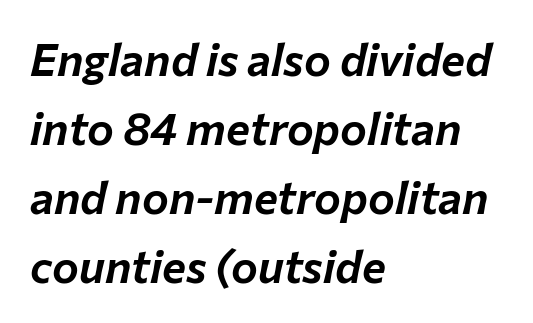
The image shows 45 px text type, italic (leaning right); set left-aligned, normal line spacing (1.53x), normal letter spacing, not underlined; low stroke contrast and a medium x-height.
